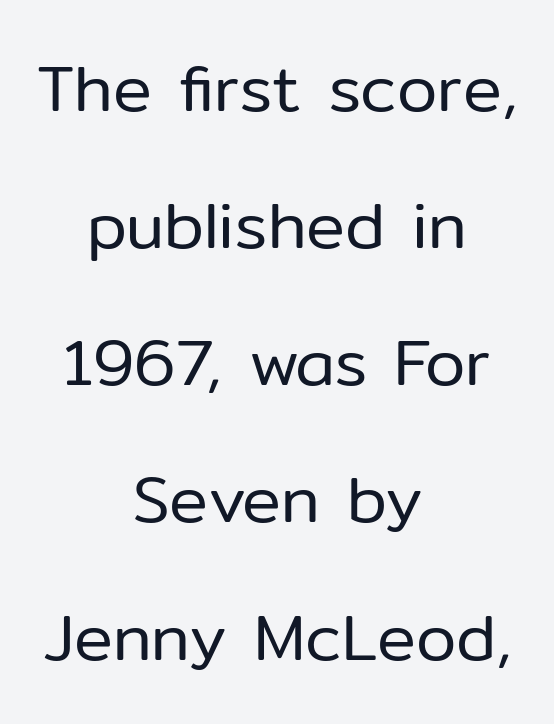
{"serif": "no", "italic": "no", "bold": "no", "weight": "regular", "width": "normal", "stroke_contrast": "low", "x_height": "medium", "monospaced": "no", "underline": "no", "align": "center", "line_spacing": "loose", "line_spacing_ratio": 2.11, "letter_spacing": "normal", "letter_spacing_em": 0.0, "glyph_px": 65}
